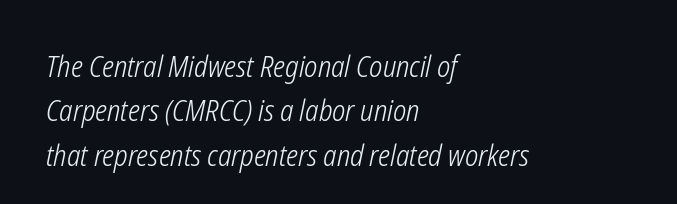
When letters slant like this, we call the style italic. Stem width sits at or under what a default text font uses. Unmarked baselines from the first word to the last. Evenly set lines give the paragraph a standard silhouette. The typesetter chose a ragged-right arrangement here.
